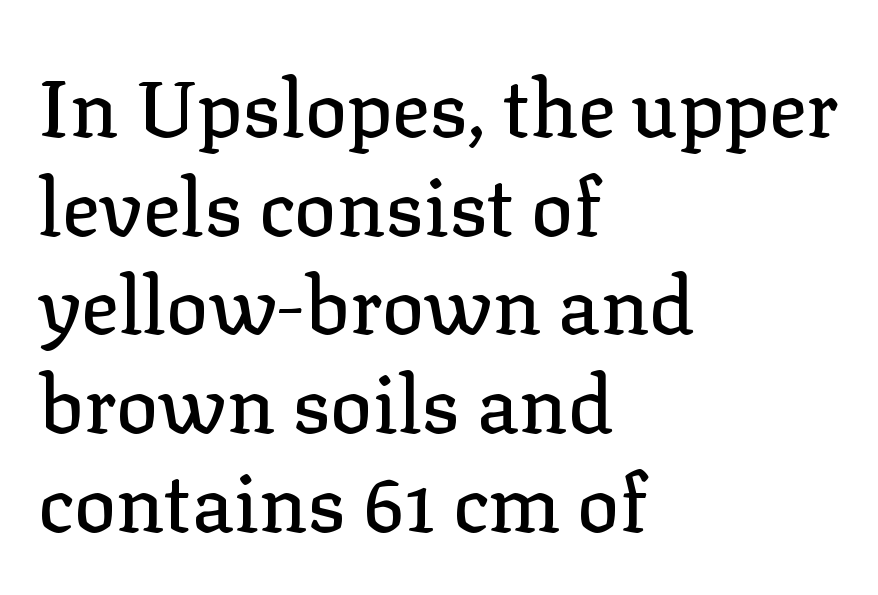
A typesetter would call this leading conventional body-copy spacing. In terms of letterform style, serifs are clearly present. Any mark beneath the type? The region is blank. The gaps between neighbouring characters are ordinary and unremarkable. The typesetter chose a ragged-right arrangement here. Italic: no, the glyphs are upright roman.
